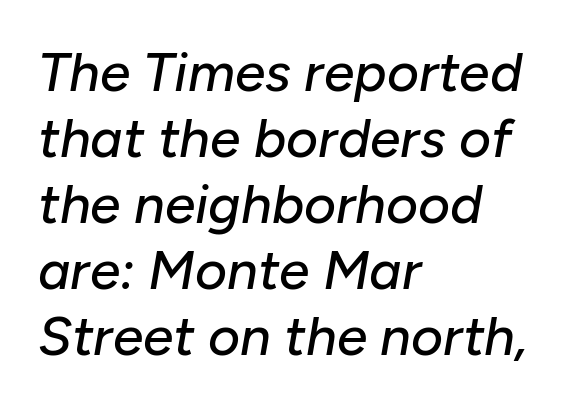
Each word holds together tightly as a unit, with standard inter-letter gaps. The passage shown is not underscored anywhere. Observe the lean: these are italic letterforms. This sample is left-justified, so line endings fall wherever the words run out. Proportional: the letters do not fall into vertical columns.
